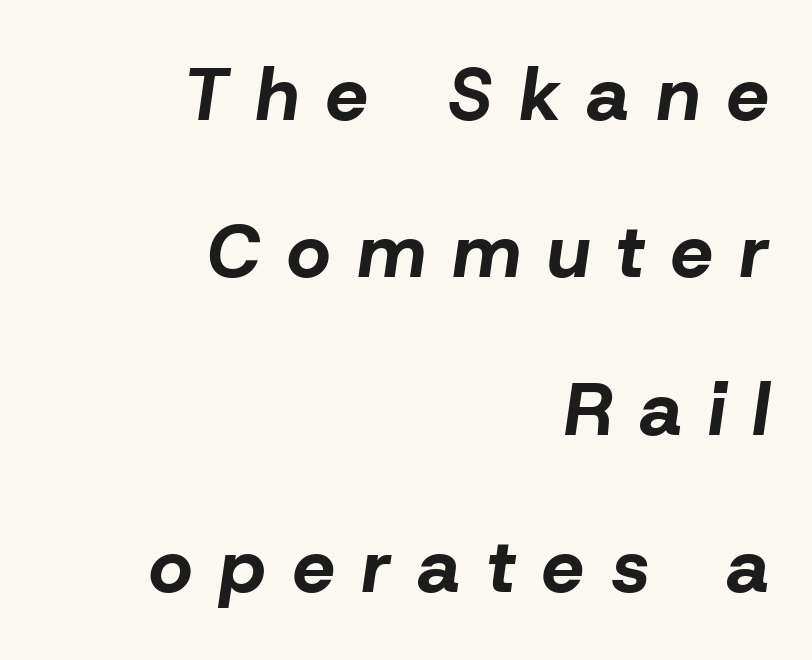
{"italic": "yes", "lean": "right", "slant_degrees": 8, "bold": "yes", "weight": "bold", "width": "normal", "stroke_contrast": "low", "x_height": "medium", "monospaced": "no", "underline": "no", "align": "right", "line_spacing": "loose", "line_spacing_ratio": 2.1, "letter_spacing": "wide", "letter_spacing_em": 0.37, "glyph_px": 75}
